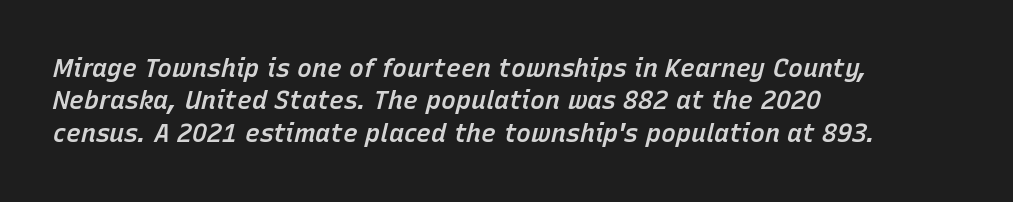
This rendering features lettering with no underline. These words are printed semibold, heavier than regular yet not bold. All the whitespace from short lines collects on the right. An italicized treatment has been applied to the whole sample.
